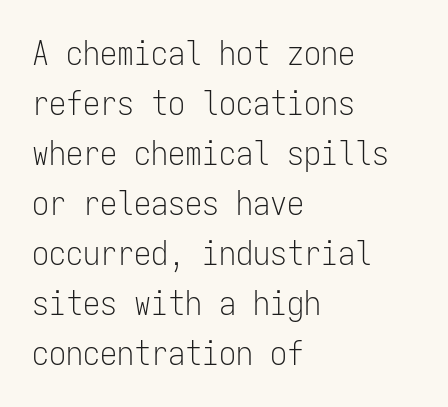
Q: Is the text bold? A: No.
Q: Is the text italic (slanted)? A: No, it is upright.
Q: Is the typeface a serif or a sans-serif typeface? A: Sans-serif.
Q: Is the text underlined? A: No.
Q: How is the paragraph aligned? A: Left-aligned.
Q: Is the spacing between letters normal or unusually wide? A: Normal.
Q: Is the spacing between lines tight, normal or loose? A: Normal.
Q: Width (condensed, normal, or wide)? A: Condensed.
Q: Stroke contrast? A: Low.
Q: x-height? A: Medium.
Q: Monospaced? A: Yes.
